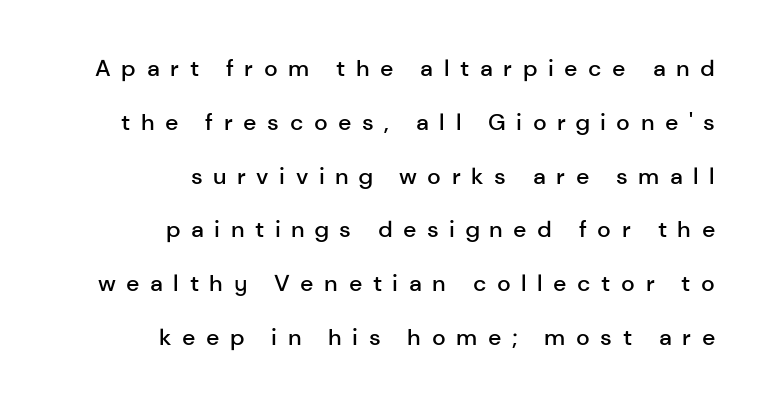
{"italic": "no", "bold": "semi", "underline": "no", "align": "right", "line_spacing": "loose", "line_spacing_ratio": 2.34, "letter_spacing": "wide", "letter_spacing_em": 0.46, "glyph_px": 23}
